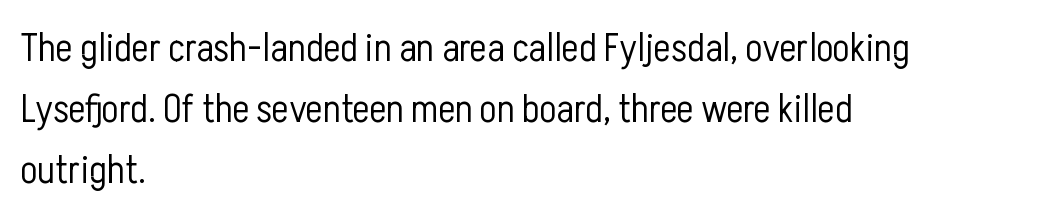
The rendering uses natural spacing where letterforms have individual widths. The passage shown stacks its lines at a standard gap. Letterform terminals end flat and unadorned throughout the passage. Lines of text with bare space underneath. Is the stroke heavy? The answer is a plain regular-or-lighter.
